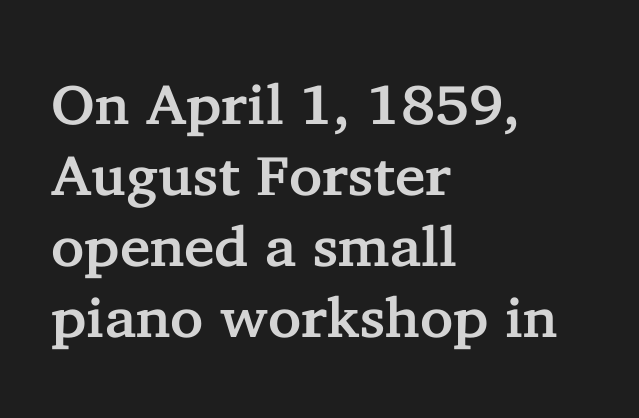
Q: Is the text italic (slanted)? A: No, it is upright.
Q: Is the typeface a serif or a sans-serif typeface? A: Serif.
Q: Is the text underlined? A: No.
Q: How is the paragraph aligned? A: Left-aligned.
Q: Is the spacing between letters normal or unusually wide? A: Normal.
Q: Is the spacing between lines tight, normal or loose? A: Normal.
Q: Width (condensed, normal, or wide)? A: Normal.
Q: Stroke contrast? A: Low.
Q: x-height? A: Medium.
Q: Monospaced? A: No.
